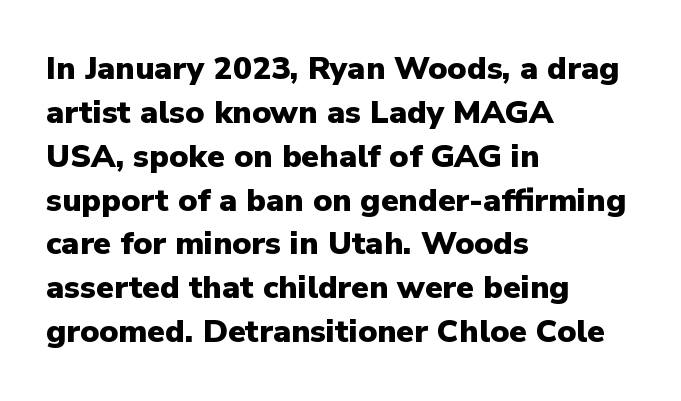
Notice how thick the strokes are: this is what a full bold looks like. What stands out about the letter spacing? Nothing — it is the standard amount. The typeface chosen for these lines omits serifs. The lettering holds an erect, upright posture throughout. Visually the block forms a straight wall on the left and a jagged coastline on the right.
